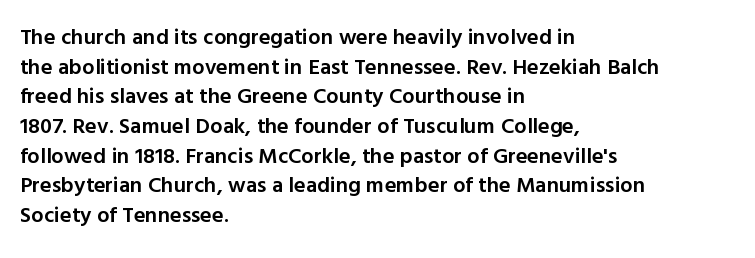
{"italic": "no", "bold": "semi", "underline": "no", "align": "left", "line_spacing": "normal", "line_spacing_ratio": 1.35, "letter_spacing": "normal", "letter_spacing_em": 0.0, "glyph_px": 22}
